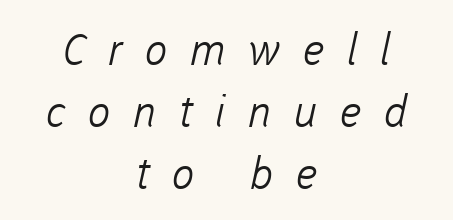
{"serif": "no", "bold": "no", "weight": "light", "width": "normal", "stroke_contrast": "low", "x_height": "medium", "monospaced": "no", "underline": "no", "align": "center", "line_spacing": "normal", "line_spacing_ratio": 1.41, "letter_spacing": "wide", "letter_spacing_em": 0.5, "glyph_px": 44}
